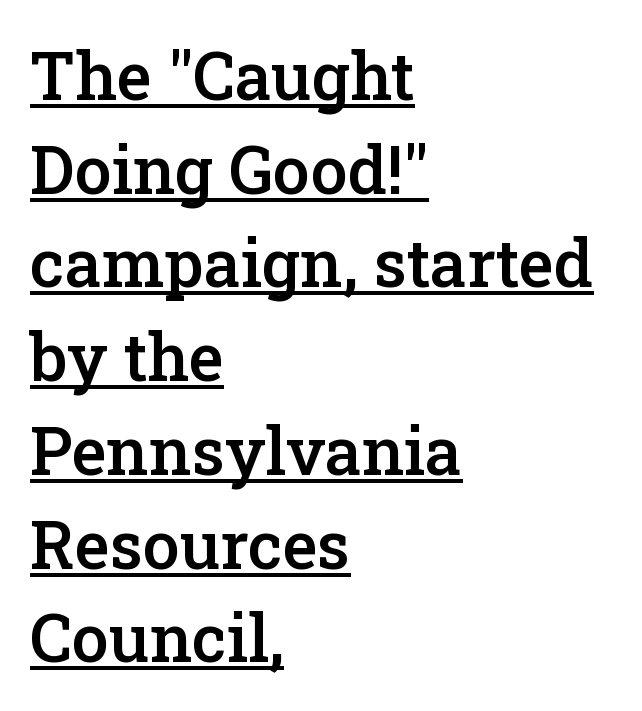
Q: Is the text bold? A: Semi-bold.
Q: Is the text italic (slanted)? A: No, it is upright.
Q: Is the typeface a serif or a sans-serif typeface? A: Serif.
Q: Is the text underlined? A: Yes.
Q: How is the paragraph aligned? A: Left-aligned.
Q: Is the spacing between letters normal or unusually wide? A: Normal.
Q: Is the spacing between lines tight, normal or loose? A: Normal.
Q: Width (condensed, normal, or wide)? A: Normal.
Q: Stroke contrast? A: Low.
Q: x-height? A: Medium.
Q: Monospaced? A: No.
